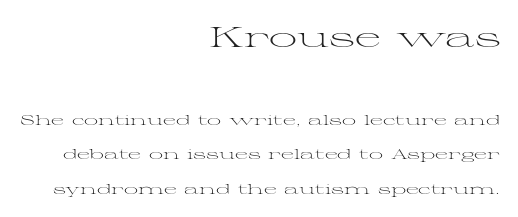
The tracking reads as untouched default to a designer's eye. Compared with a typical body face, this is equally light or lighter still. The text was rendered using a seriffed face with decorative stroke endings. Characters remain perfectly vertical along every line. Larger block? The one above; the one below is distinctly smaller. Underline: absent.
